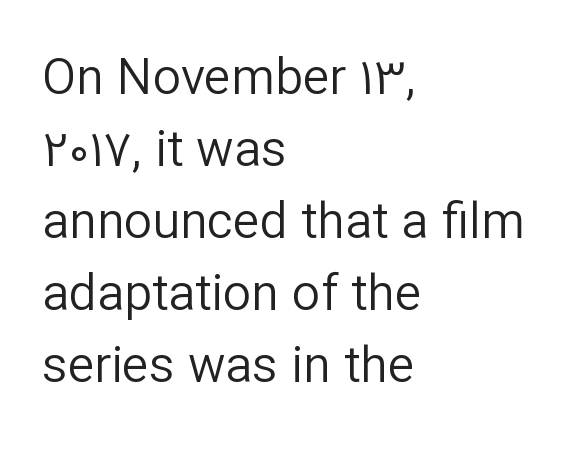
Q: Is the text bold? A: No.
Q: Is the text italic (slanted)? A: No, it is upright.
Q: Is the typeface a serif or a sans-serif typeface? A: Sans-serif.
Q: Is the text underlined? A: No.
Q: How is the paragraph aligned? A: Left-aligned.
Q: Is the spacing between letters normal or unusually wide? A: Normal.
Q: Is the spacing between lines tight, normal or loose? A: Normal.
Q: Width (condensed, normal, or wide)? A: Normal.
Q: Stroke contrast? A: Low.
Q: x-height? A: Medium.
Q: Monospaced? A: No.
